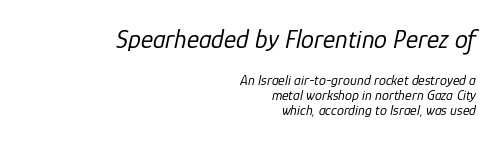
Q: Is the text bold? A: No.
Q: Is the text italic (slanted)? A: Yes, it leans right by about 12 degrees.
Q: Is the text underlined? A: No.
Q: How is the paragraph aligned? A: Right-aligned.
Q: Is the spacing between letters normal or unusually wide? A: Normal.
Q: Is the spacing between lines tight, normal or loose? A: Tight.
Q: Which block of text is set in a larger size, the first (top) or the second (bottom)? A: The first (top) one.
